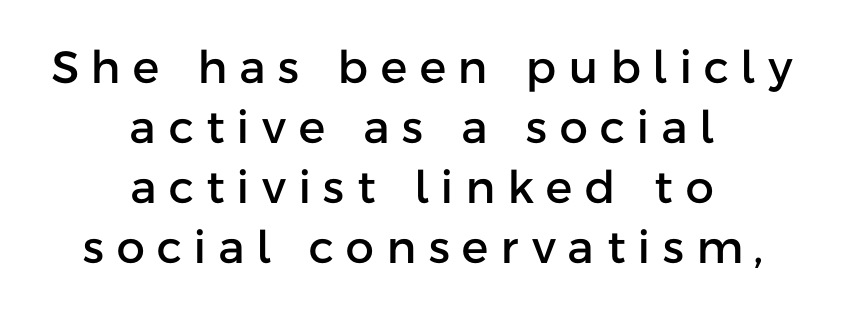
Q: Is the text italic (slanted)? A: No, it is upright.
Q: Is the typeface a serif or a sans-serif typeface? A: Sans-serif.
Q: Is the text underlined? A: No.
Q: How is the paragraph aligned? A: Centered.
Q: Is the spacing between letters normal or unusually wide? A: Unusually wide.
Q: Is the spacing between lines tight, normal or loose? A: Normal.
Q: Width (condensed, normal, or wide)? A: Normal.
Q: Stroke contrast? A: Low.
Q: x-height? A: Medium.
Q: Monospaced? A: No.
